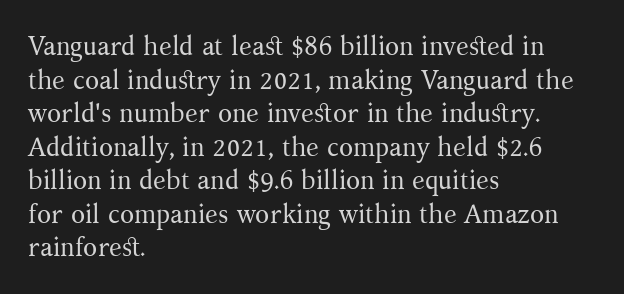
Q: Is the text bold? A: No.
Q: Is the text italic (slanted)? A: No, it is upright.
Q: Is the text underlined? A: No.
Q: How is the paragraph aligned? A: Left-aligned.
Q: Is the spacing between letters normal or unusually wide? A: Normal.
Q: Is the spacing between lines tight, normal or loose? A: Normal.
